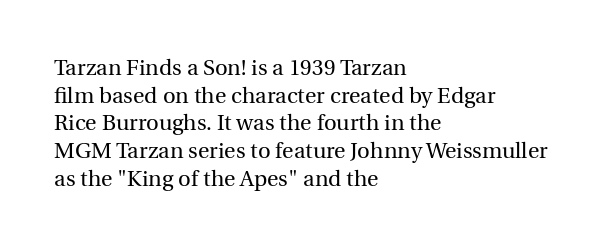
The image shows 22 px text type, upright; set left-aligned, normal line spacing (1.26x), normal letter spacing, not underlined.
